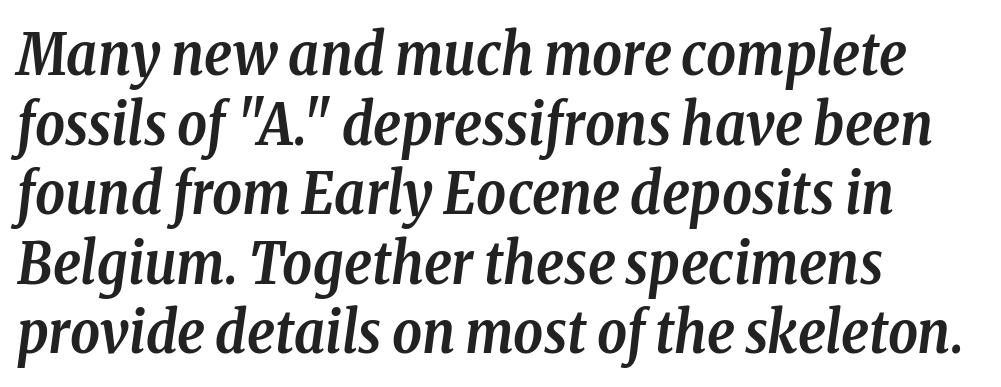
Q: Is the text bold? A: Yes.
Q: Is the text italic (slanted)? A: Yes, it leans right by about 8 degrees.
Q: Is the typeface a serif or a sans-serif typeface? A: Serif.
Q: Is the text underlined? A: No.
Q: How is the paragraph aligned? A: Left-aligned.
Q: Is the spacing between letters normal or unusually wide? A: Normal.
Q: Width (condensed, normal, or wide)? A: Condensed.
Q: Stroke contrast? A: Low.
Q: x-height? A: Medium.
Q: Monospaced? A: No.
